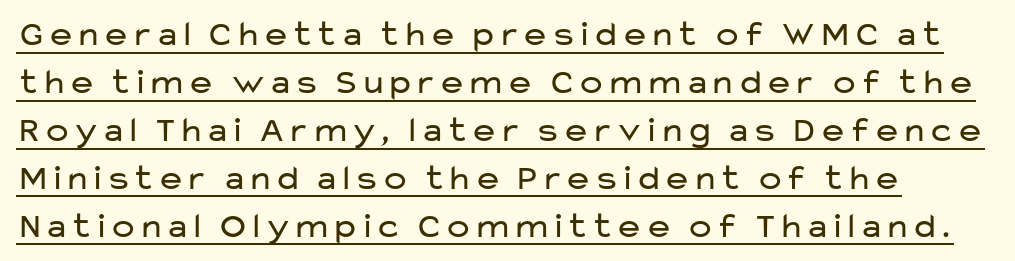
The image shows 36 px regular-weight, wide sans-serif type, upright; set normal line spacing (1.33x), normal letter spacing, underlined; low stroke contrast and a medium x-height.
